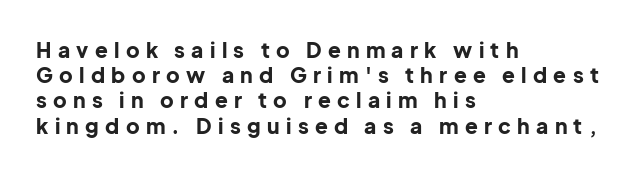
Q: Is the text bold? A: Yes.
Q: Is the text italic (slanted)? A: No, it is upright.
Q: Is the text underlined? A: No.
Q: How is the paragraph aligned? A: Left-aligned.
Q: Is the spacing between letters normal or unusually wide? A: Unusually wide.
